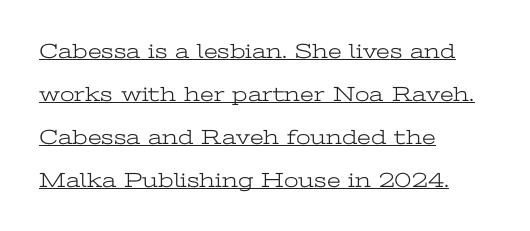
{"italic": "no", "bold": "no", "underline": "yes", "align": "left", "line_spacing": "loose", "line_spacing_ratio": 2.04, "letter_spacing": "normal", "letter_spacing_em": 0.0, "glyph_px": 21}
